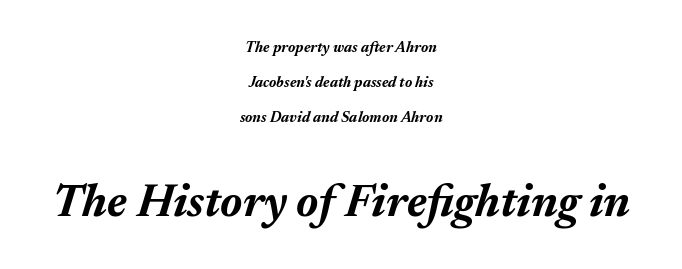
Q: Is the text bold? A: Yes.
Q: Is the text italic (slanted)? A: Yes, it leans right by about 17 degrees.
Q: Is the text underlined? A: No.
Q: How is the paragraph aligned? A: Centered.
Q: Is the spacing between letters normal or unusually wide? A: Normal.
Q: Is the spacing between lines tight, normal or loose? A: Loose.
Q: Which block of text is set in a larger size, the first (top) or the second (bottom)? A: The second (bottom) one.
Q: Width (condensed, normal, or wide)? A: Normal.
Q: Stroke contrast? A: Medium.
Q: x-height? A: Medium.
Q: Monospaced? A: No.
